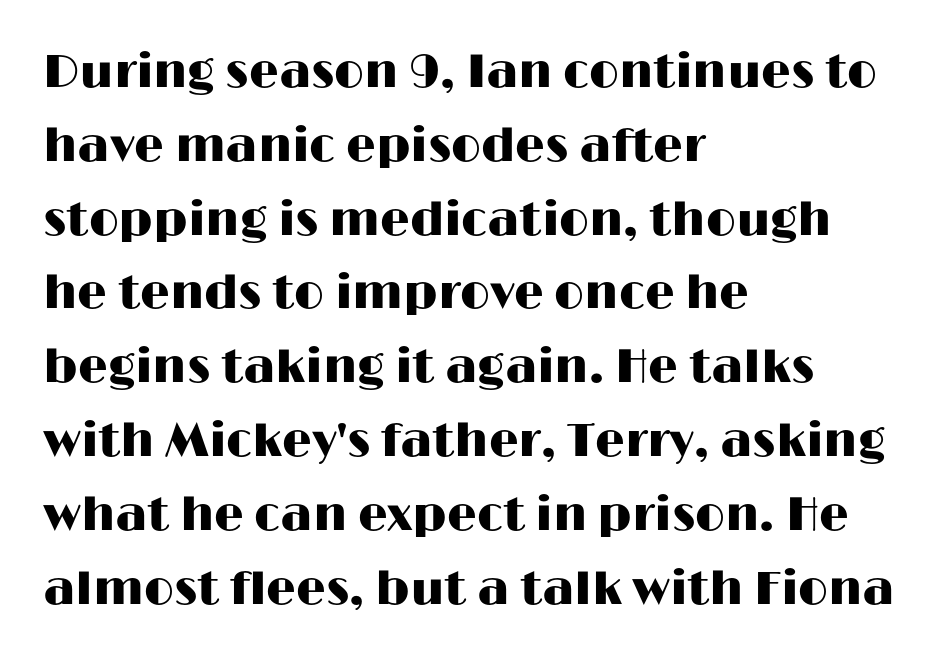
You could not count columns in this text — the font is proportionally spaced. These lines keep a tight, regular rhythm from letter to letter. Clear beneath every line of the passage. You can tell from the bare stems that sans-serif type was used. Rendered with straight, roman letterforms.
